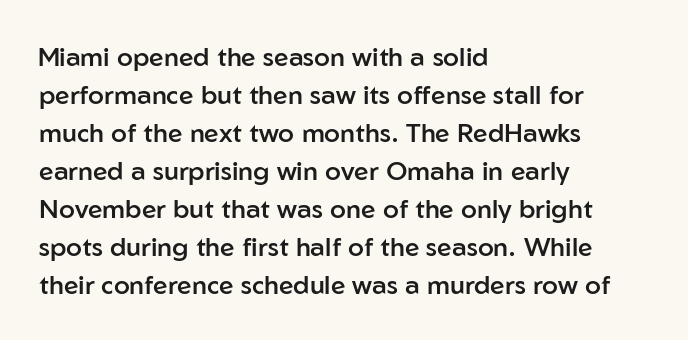
The image shows 26 px text type, upright; set left-aligned, normal line spacing (1.46x), normal letter spacing, not underlined.
